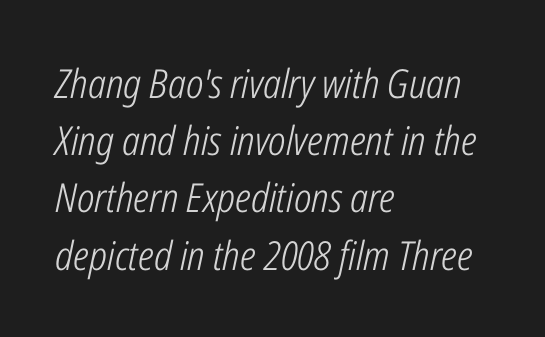
Has an underline been added? It has not. These lines are rendered in a variable-pitch font. This sample uses plain, unmodified letter spacing. The designer left line spacing at the default. Nothing heavy about these letters — not bold at all. Visually the block forms a straight wall on the left and a jagged coastline on the right.
